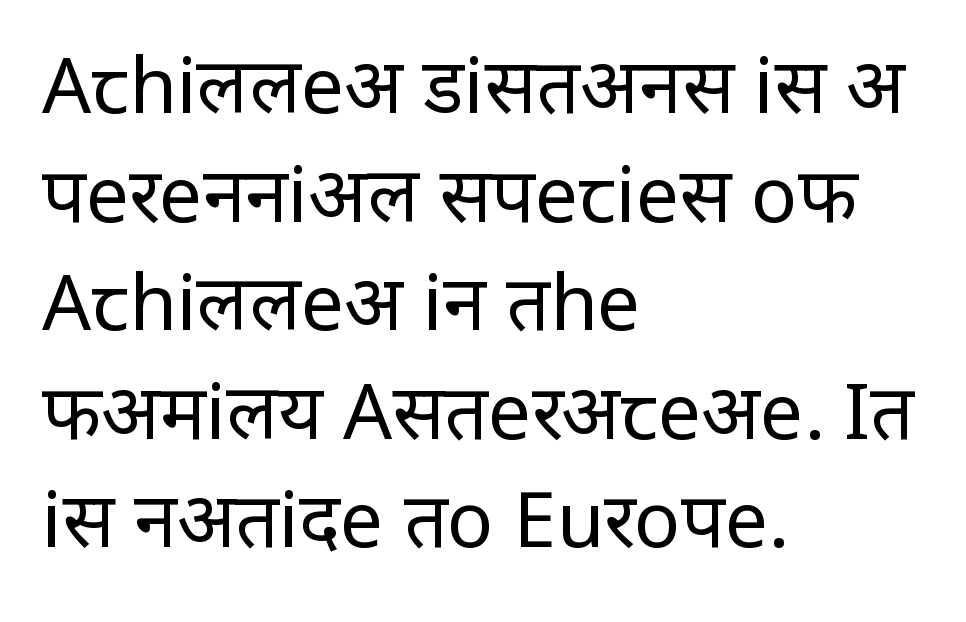
The characters display no serif detailing; their extremities are plain. The passage shown is typed in a proportional face where columns would drift. Decoration check: the copy has no underline. A normal amount of white space separates one row of letters from the next. How are the letters spaced? Ordinarily, with no added tracking. Designer's note — italics off, roman on.
